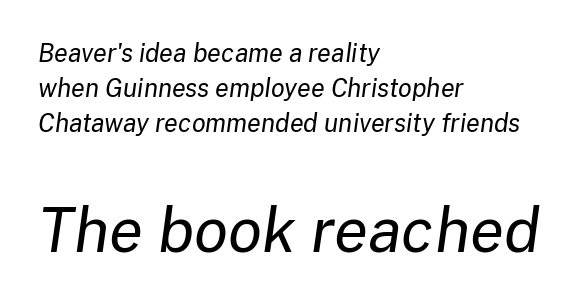
Q: Is the text bold? A: No.
Q: Is the text italic (slanted)? A: Yes, it leans right by about 8 degrees.
Q: Is the text underlined? A: No.
Q: How is the paragraph aligned? A: Left-aligned.
Q: Is the spacing between letters normal or unusually wide? A: Normal.
Q: Is the spacing between lines tight, normal or loose? A: Normal.
Q: Which block of text is set in a larger size, the first (top) or the second (bottom)? A: The second (bottom) one.
Q: Width (condensed, normal, or wide)? A: Normal.
Q: Stroke contrast? A: Low.
Q: x-height? A: Medium.
Q: Monospaced? A: No.
